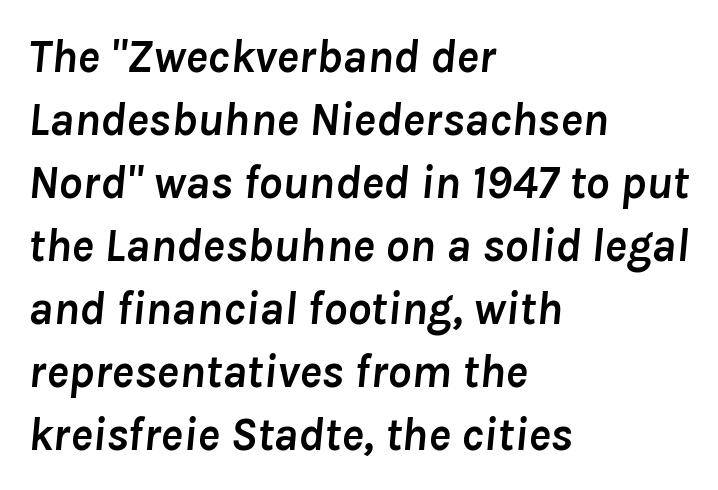
The image shows 47 px semibold type, italic (leaning right); set left-aligned, normal line spacing (1.34x), normal letter spacing, not underlined; low stroke contrast and a medium x-height.
